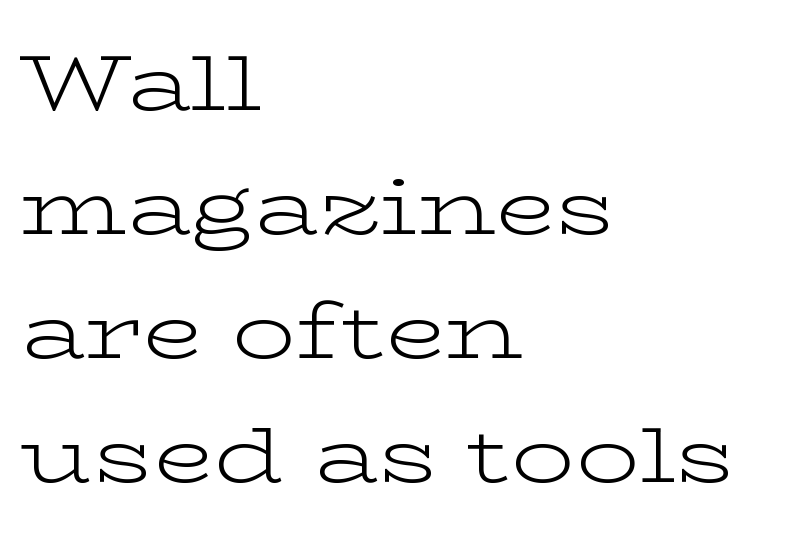
{"serif": "yes", "italic": "no", "bold": "no", "weight": "light", "width": "wide", "stroke_contrast": "low", "x_height": "medium", "monospaced": "no", "underline": "no", "align": "left", "line_spacing": "normal", "line_spacing_ratio": 1.57, "letter_spacing": "normal", "letter_spacing_em": 0.0, "glyph_px": 79}
